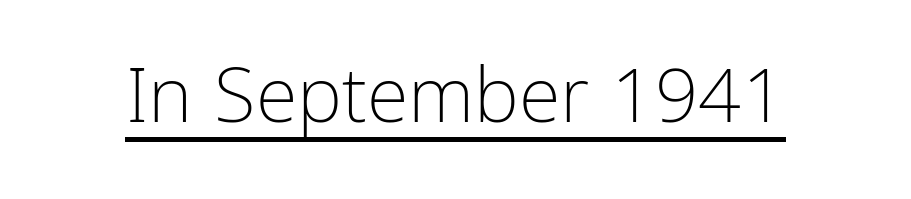
Q: Is the text bold? A: No.
Q: Is the text italic (slanted)? A: No, it is upright.
Q: Is the typeface a serif or a sans-serif typeface? A: Sans-serif.
Q: Is the text underlined? A: Yes.
Q: Is the spacing between letters normal or unusually wide? A: Normal.
Q: Width (condensed, normal, or wide)? A: Condensed.
Q: Stroke contrast? A: Low.
Q: x-height? A: Medium.
Q: Monospaced? A: No.
